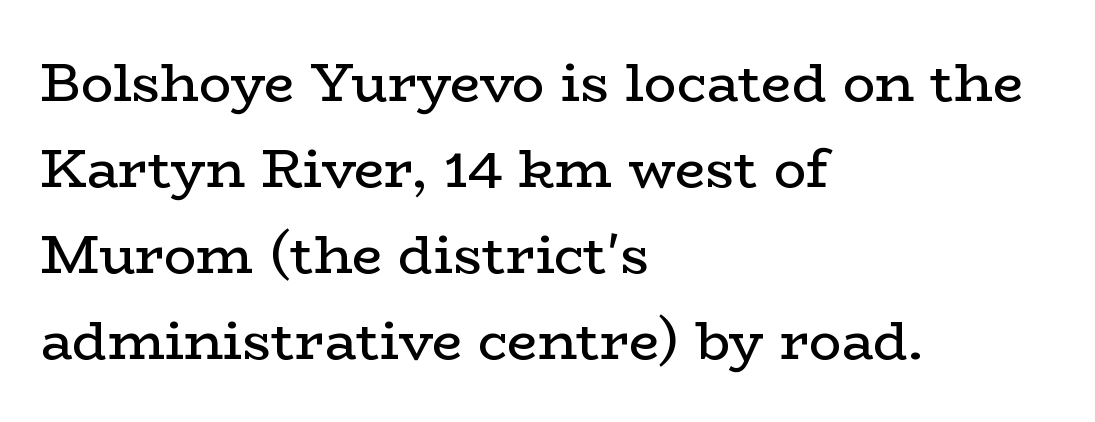
Q: Is the text bold? A: No.
Q: Is the text italic (slanted)? A: No, it is upright.
Q: Is the typeface a serif or a sans-serif typeface? A: Serif.
Q: Is the text underlined? A: No.
Q: How is the paragraph aligned? A: Left-aligned.
Q: Is the spacing between letters normal or unusually wide? A: Normal.
Q: Is the spacing between lines tight, normal or loose? A: Normal.
Q: Width (condensed, normal, or wide)? A: Wide.
Q: Stroke contrast? A: Low.
Q: x-height? A: Medium.
Q: Monospaced? A: No.
